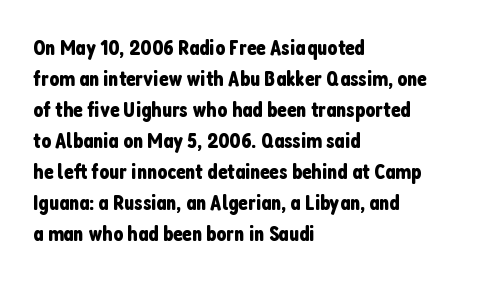
Q: Is the text italic (slanted)? A: No, it is upright.
Q: Is the text underlined? A: No.
Q: How is the paragraph aligned? A: Left-aligned.
Q: Is the spacing between letters normal or unusually wide? A: Normal.
Q: Is the spacing between lines tight, normal or loose? A: Normal.
